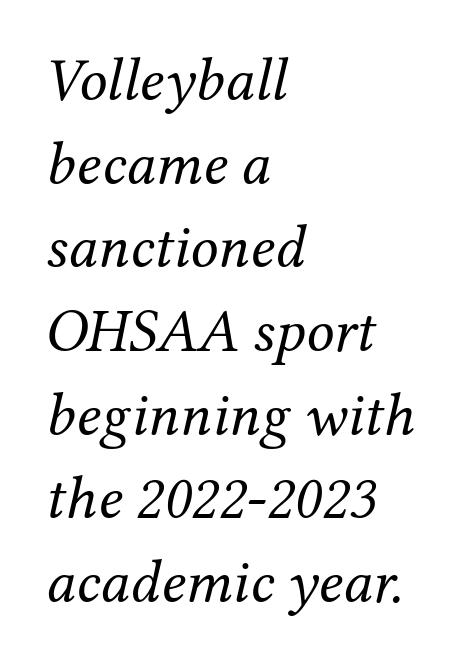
{"serif": "yes", "italic": "yes", "lean": "right", "slant_degrees": 12, "bold": "no", "weight": "regular", "width": "normal", "stroke_contrast": "medium", "x_height": "medium", "monospaced": "no", "underline": "no", "align": "left", "line_spacing": "normal", "line_spacing_ratio": 1.35, "letter_spacing": "normal", "letter_spacing_em": 0.0, "glyph_px": 62}
